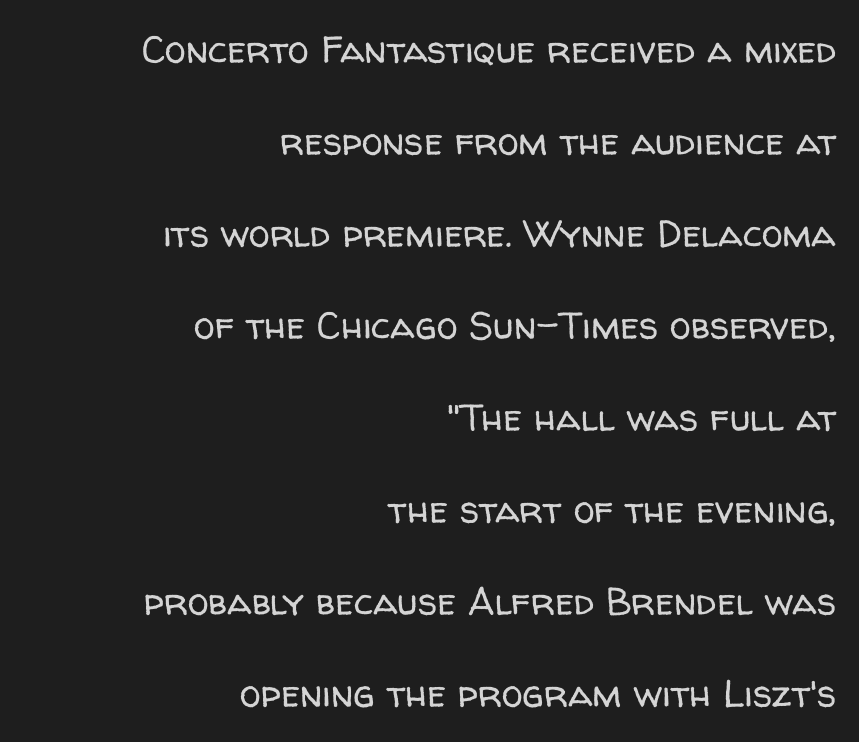
The image shows 38 px regular-weight sans-serif type, upright; set right-aligned, loose line spacing (2.42x), normal letter spacing, not underlined; low stroke contrast and a medium x-height.
